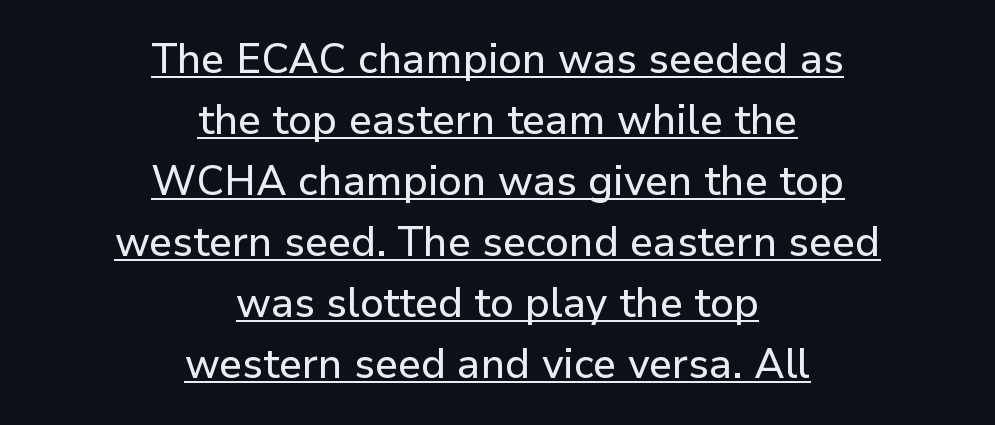
{"serif": "no", "italic": "no", "width": "normal", "stroke_contrast": "low", "x_height": "medium", "monospaced": "no", "underline": "yes", "align": "center", "line_spacing": "normal", "line_spacing_ratio": 1.49, "letter_spacing": "normal", "letter_spacing_em": 0.0, "glyph_px": 41}
